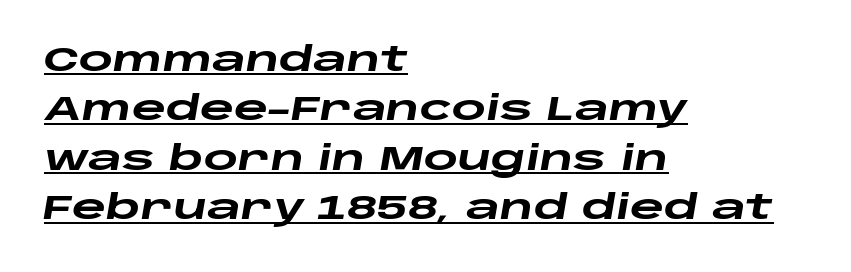
{"italic": "yes", "lean": "right", "slant_degrees": 10, "bold": "yes", "weight": "heavy", "width": "wide", "stroke_contrast": "low", "x_height": "large", "monospaced": "no", "underline": "yes", "align": "left", "line_spacing": "normal", "line_spacing_ratio": 1.5, "letter_spacing": "normal", "letter_spacing_em": 0.0, "glyph_px": 33}
